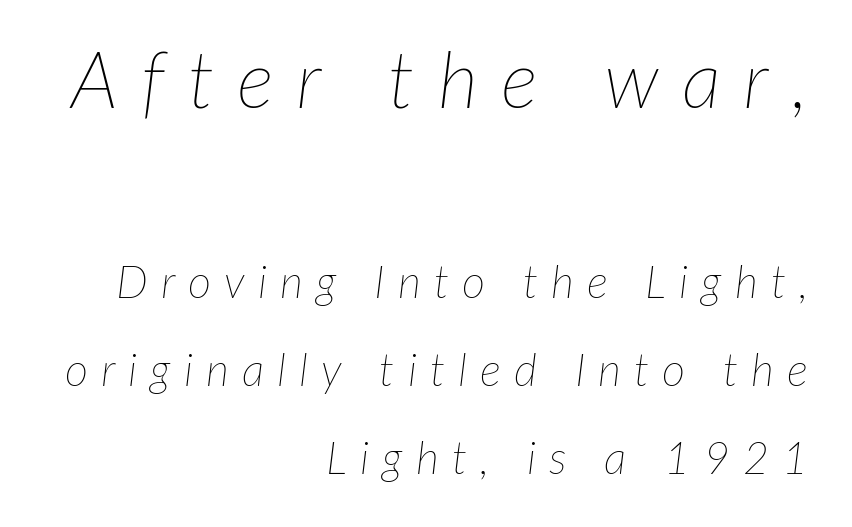
Note: larger setting up top, smaller setting below. No chunkiness to these letters — they're not bold. Notice the wide empty band between every row — that's loose leading. Right-aligned paragraph, ragged on the left. If you drew a line through each stem, it would be angled.
